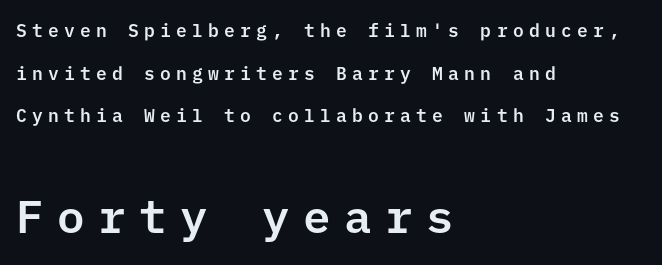
Q: Is the text italic (slanted)? A: No, it is upright.
Q: Is the typeface a serif or a sans-serif typeface? A: Sans-serif.
Q: Is the text underlined? A: No.
Q: How is the paragraph aligned? A: Left-aligned.
Q: Is the spacing between letters normal or unusually wide? A: Unusually wide.
Q: Is the spacing between lines tight, normal or loose? A: Loose.
Q: Which block of text is set in a larger size, the first (top) or the second (bottom)? A: The second (bottom) one.
Q: Width (condensed, normal, or wide)? A: Normal.
Q: Stroke contrast? A: Low.
Q: x-height? A: Medium.
